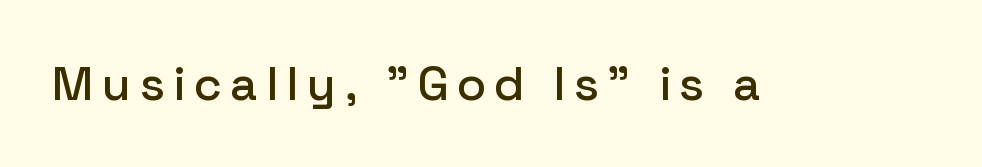
{"serif": "no", "italic": "no", "width": "normal", "stroke_contrast": "low", "x_height": "medium", "monospaced": "no", "underline": "no", "glyph_px": 48}
